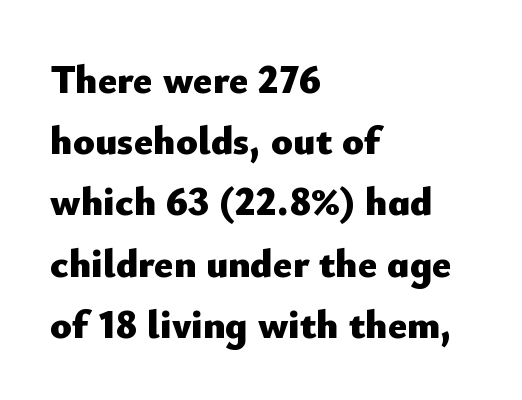
Q: Is the text bold? A: Yes.
Q: Is the text italic (slanted)? A: No, it is upright.
Q: Is the typeface a serif or a sans-serif typeface? A: Sans-serif.
Q: Is the text underlined? A: No.
Q: How is the paragraph aligned? A: Left-aligned.
Q: Is the spacing between letters normal or unusually wide? A: Normal.
Q: Is the spacing between lines tight, normal or loose? A: Normal.
Q: Width (condensed, normal, or wide)? A: Normal.
Q: Stroke contrast? A: Low.
Q: x-height? A: Small.
Q: Monospaced? A: No.
